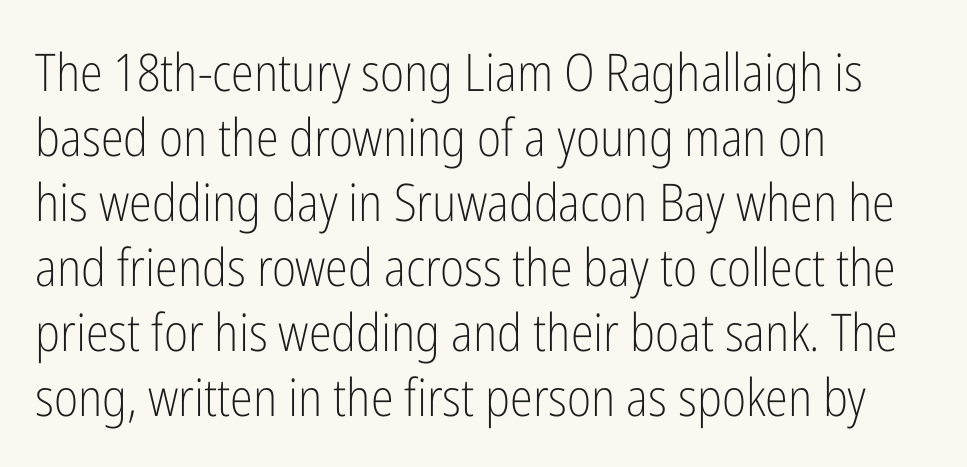
{"serif": "no", "italic": "no", "bold": "no", "weight": "light", "width": "condensed", "stroke_contrast": "low", "x_height": "medium", "monospaced": "no", "underline": "no", "align": "left", "line_spacing": "normal", "line_spacing_ratio": 1.25, "letter_spacing": "normal", "letter_spacing_em": 0.0, "glyph_px": 52}
